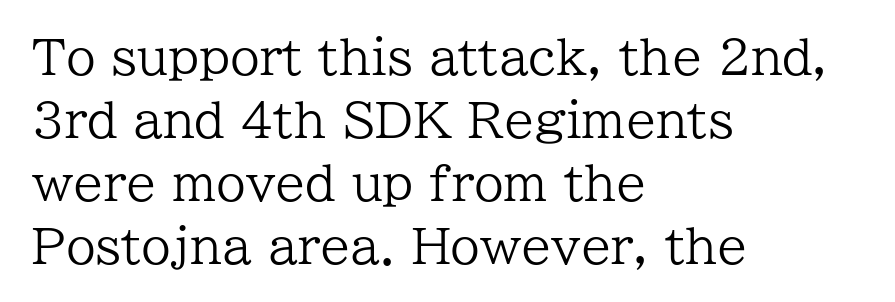
The image shows 48 px regular-weight serif type, upright; set left-aligned, normal line spacing (1.31x), normal letter spacing, not underlined; low stroke contrast and a medium x-height.
